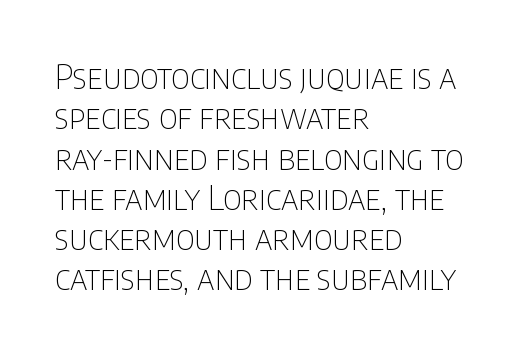
The image shows 33 px thin, condensed sans-serif type, upright; set left-aligned, line spacing 1.22x, normal letter spacing, not underlined; low stroke contrast and a large x-height.
